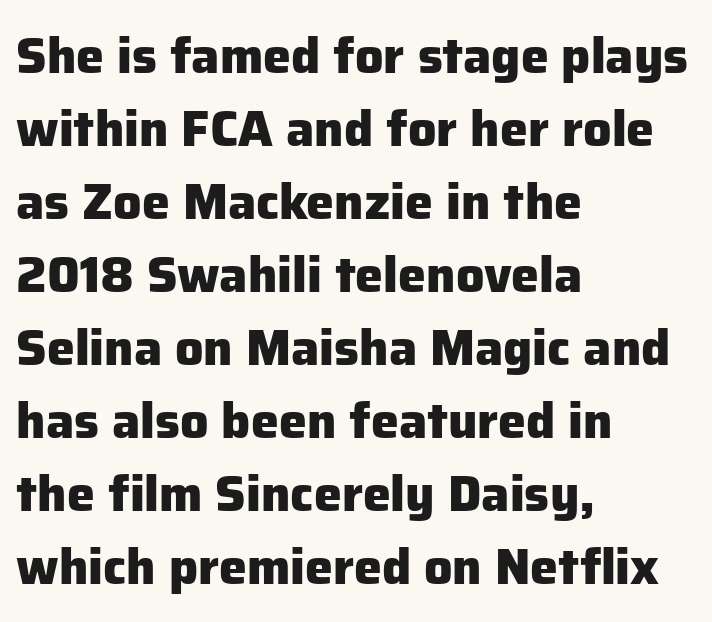
Q: Is the text bold? A: Yes.
Q: Is the text italic (slanted)? A: No, it is upright.
Q: Is the typeface a serif or a sans-serif typeface? A: Sans-serif.
Q: Is the text underlined? A: No.
Q: How is the paragraph aligned? A: Left-aligned.
Q: Is the spacing between letters normal or unusually wide? A: Normal.
Q: Is the spacing between lines tight, normal or loose? A: Normal.
Q: Width (condensed, normal, or wide)? A: Normal.
Q: Stroke contrast? A: Low.
Q: x-height? A: Medium.
Q: Monospaced? A: No.
